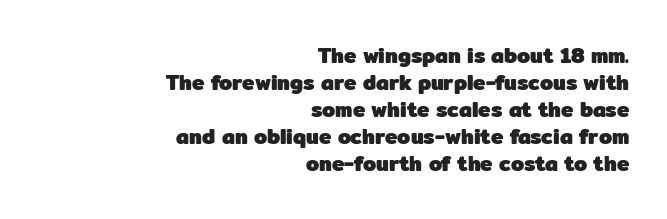
Heavy-handed strokes throughout: this text is bold. The lettering holds an erect, upright posture throughout. Clear beneath every line of the passage. Quick note: interline space is typical. The face used here is rendered with its standard letterfit.
